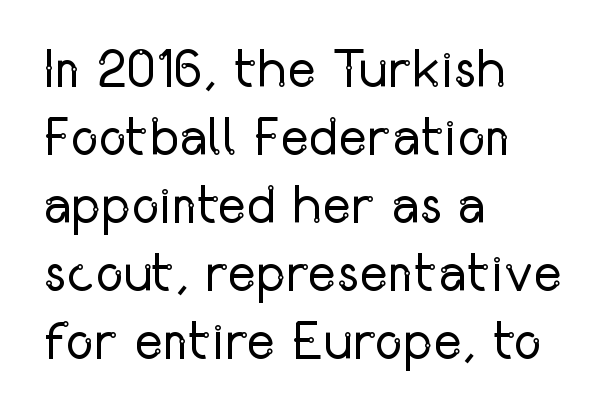
Line starts are locked; line ends wander. The space between consecutive lines is moderate. The space beneath each line is pristine and unruled. Ordinary non-slanted type is in use.
